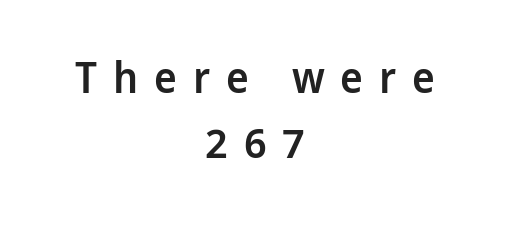
Q: Is the text bold? A: Semi-bold.
Q: Is the text italic (slanted)? A: No, it is upright.
Q: Is the typeface a serif or a sans-serif typeface? A: Sans-serif.
Q: Is the text underlined? A: No.
Q: How is the paragraph aligned? A: Centered.
Q: Is the spacing between letters normal or unusually wide? A: Unusually wide.
Q: Is the spacing between lines tight, normal or loose? A: Normal.
Q: Width (condensed, normal, or wide)? A: Normal.
Q: Stroke contrast? A: Low.
Q: x-height? A: Medium.
Q: Monospaced? A: No.
